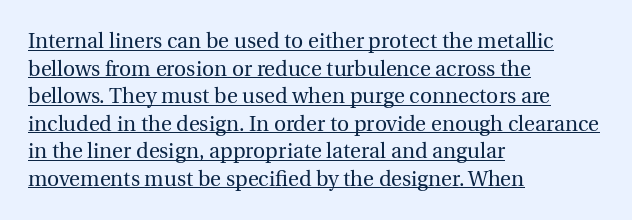
{"italic": "no", "bold": "no", "underline": "yes", "align": "left", "line_spacing": "normal", "line_spacing_ratio": 1.31, "letter_spacing": "normal", "letter_spacing_em": 0.0, "glyph_px": 21}
